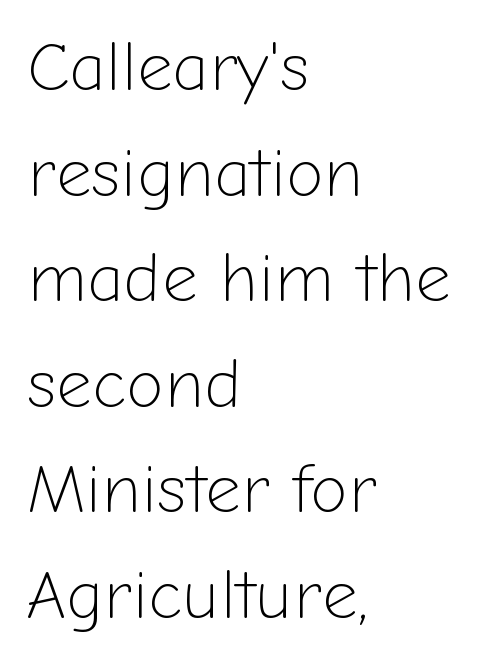
The image shows 69 px light sans-serif type, upright; set left-aligned, normal line spacing (1.53x), normal letter spacing, not underlined; low stroke contrast and a medium x-height.
